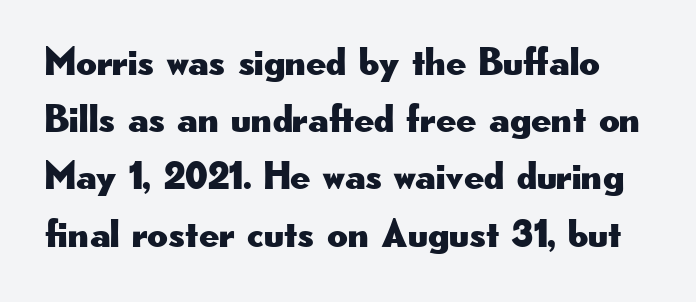
Is the letter spacing exaggerated? No — it looks like the ordinary default. Quick note: underline off. Students, observe: this is what conventionally led text looks like. This sample has the flowing, uneven cadence of proportional lettering. Every stem runs plumb, perpendicular to the baseline. This sample uses a sans-serif face.
